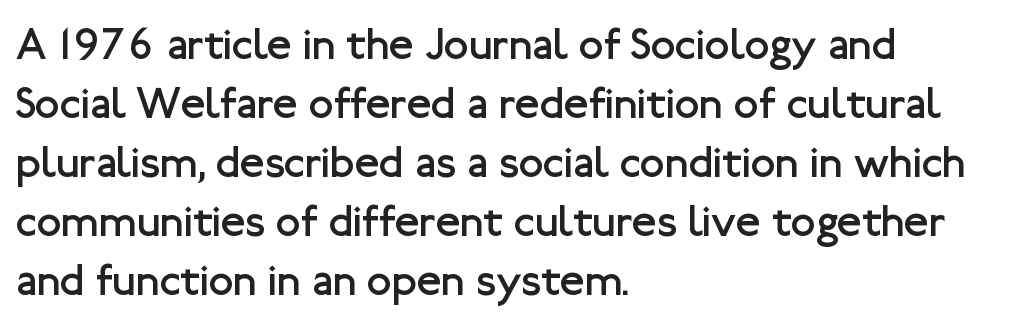
Q: Is the text bold? A: No.
Q: Is the text italic (slanted)? A: No, it is upright.
Q: Is the typeface a serif or a sans-serif typeface? A: Sans-serif.
Q: Is the text underlined? A: No.
Q: How is the paragraph aligned? A: Left-aligned.
Q: Is the spacing between letters normal or unusually wide? A: Normal.
Q: Is the spacing between lines tight, normal or loose? A: Normal.
Q: Width (condensed, normal, or wide)? A: Normal.
Q: Stroke contrast? A: Low.
Q: x-height? A: Medium.
Q: Monospaced? A: No.
